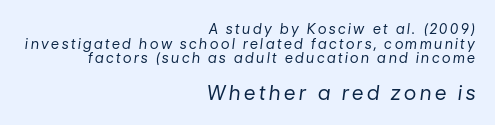
The image shows 20 px text type, italic (leaning right); set right-aligned, tight line spacing (1.04x), not underlined; the second (bottom) block is 1.43x larger.
